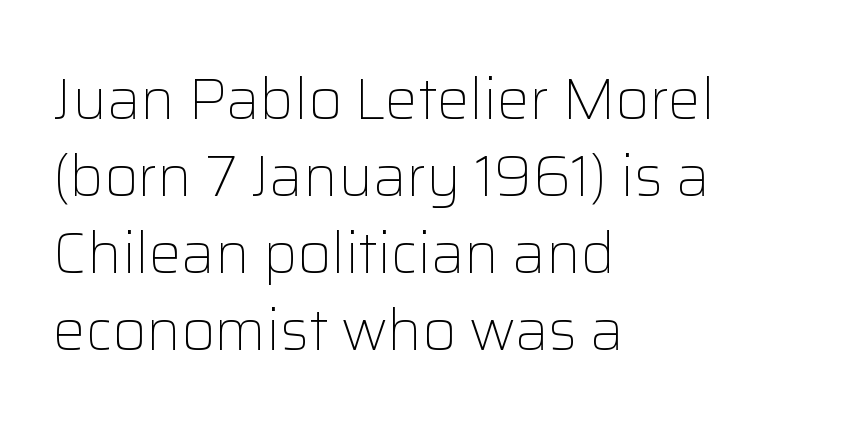
{"serif": "no", "italic": "no", "bold": "no", "weight": "light", "width": "normal", "stroke_contrast": "low", "x_height": "medium", "monospaced": "no", "underline": "no", "align": "left", "line_spacing": "normal", "line_spacing_ratio": 1.33, "letter_spacing": "normal", "letter_spacing_em": 0.0, "glyph_px": 58}
